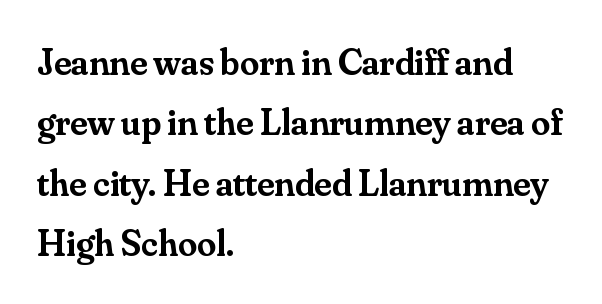
The image shows 38 px semibold serif type, upright; set left-aligned, normal line spacing (1.59x), normal letter spacing, not underlined; medium stroke contrast and a small x-height.
